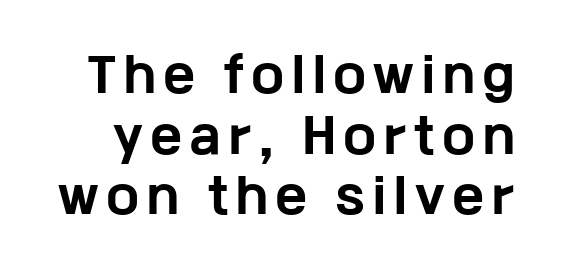
{"serif": "no", "italic": "no", "bold": "yes", "weight": "bold", "width": "wide", "stroke_contrast": "low", "x_height": "medium", "monospaced": "no", "underline": "no", "line_spacing": "normal", "line_spacing_ratio": 1.29, "glyph_px": 47}
